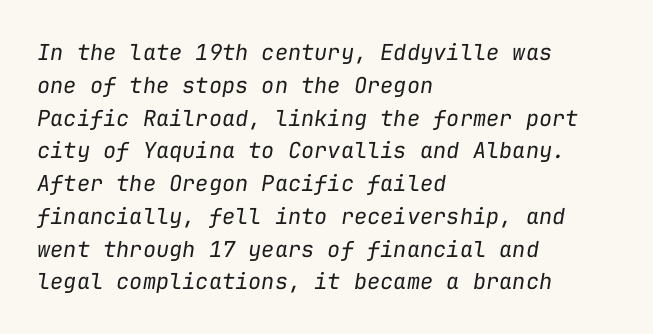
The image shows 22 px text type, italic (leaning right); set left-aligned, normal line spacing (1.49x), normal letter spacing, not underlined.
